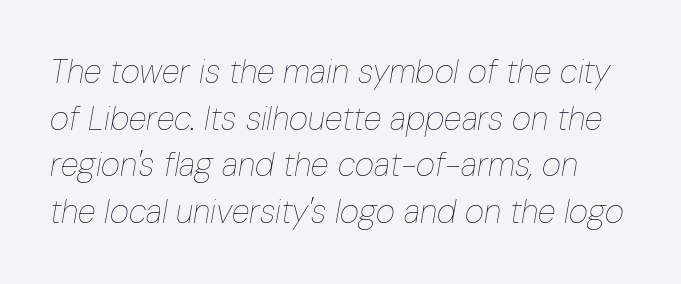
{"italic": "yes", "lean": "right", "slant_degrees": 10, "bold": "no", "weight": "thin", "width": "condensed", "stroke_contrast": "low", "x_height": "medium", "monospaced": "no", "underline": "no", "line_spacing": "normal", "line_spacing_ratio": 1.41, "letter_spacing": "normal", "letter_spacing_em": 0.0, "glyph_px": 33}
